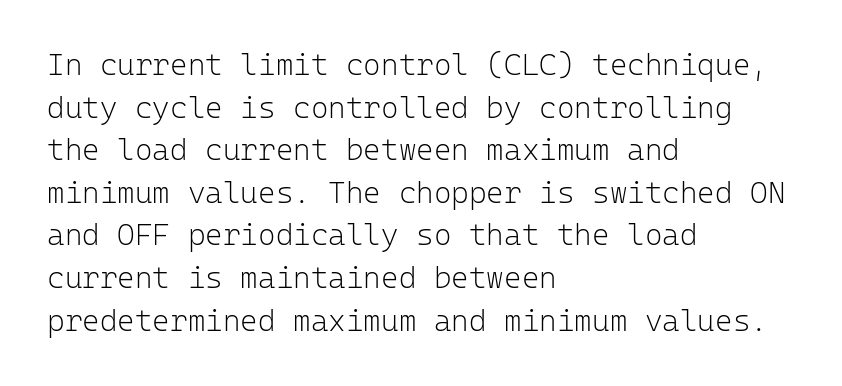
The letters stand straight up with perfectly vertical stems. A typesetter would call this leading conventional body-copy spacing. The lines in this sample share a left origin and differ only in where they stop. Weight: in the light-to-regular range.
